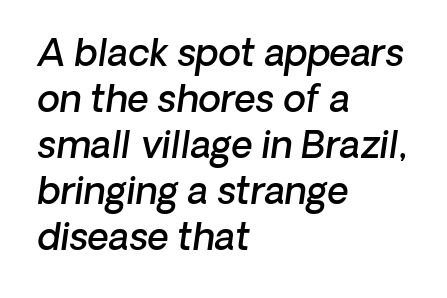
The image shows 37 px semibold sans-serif type; set left-aligned, line spacing 1.24x, normal letter spacing, not underlined; low stroke contrast and a medium x-height.
